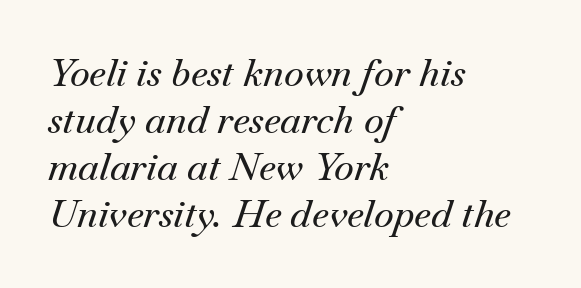
The image shows 38 px serif type, italic (leaning right); set left-aligned, line spacing 1.24x, normal letter spacing, not underlined; medium stroke contrast and a small x-height.
